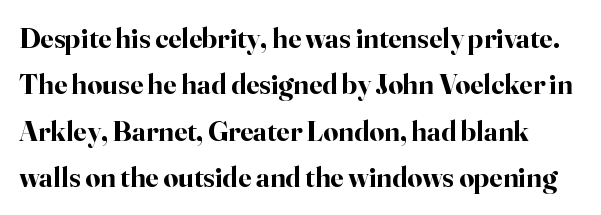
Q: Is the text bold? A: Yes.
Q: Is the text italic (slanted)? A: No, it is upright.
Q: Is the typeface a serif or a sans-serif typeface? A: Serif.
Q: Is the text underlined? A: No.
Q: Is the spacing between letters normal or unusually wide? A: Normal.
Q: Is the spacing between lines tight, normal or loose? A: Normal.
Q: Width (condensed, normal, or wide)? A: Normal.
Q: Stroke contrast? A: High.
Q: x-height? A: Small.
Q: Monospaced? A: No.
